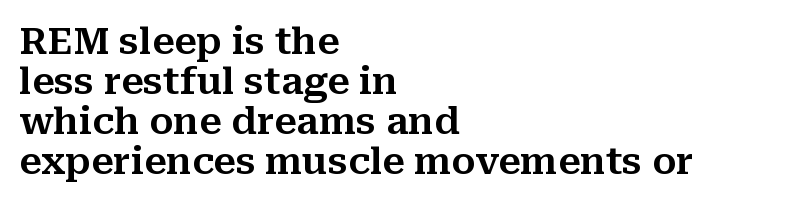
Q: Is the text italic (slanted)? A: No, it is upright.
Q: Is the typeface a serif or a sans-serif typeface? A: Serif.
Q: Is the text underlined? A: No.
Q: How is the paragraph aligned? A: Left-aligned.
Q: Is the spacing between letters normal or unusually wide? A: Normal.
Q: Is the spacing between lines tight, normal or loose? A: Tight.
Q: Width (condensed, normal, or wide)? A: Normal.
Q: Stroke contrast? A: Medium.
Q: x-height? A: Medium.
Q: Monospaced? A: No.
